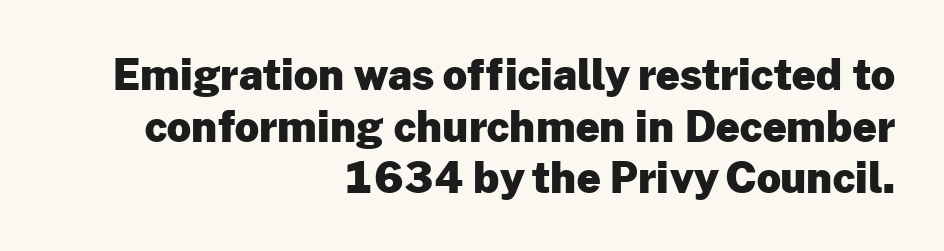
{"serif": "no", "italic": "no", "bold": "yes", "weight": "heavy", "width": "normal", "stroke_contrast": "low", "x_height": "medium", "monospaced": "no", "underline": "no", "align": "right", "line_spacing_ratio": 1.23, "letter_spacing": "normal", "letter_spacing_em": 0.0, "glyph_px": 42}
